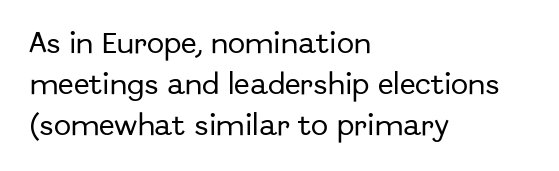
Beneath every word, the page is bare. Characters follow at the spacing the type designer built in. You can tell it's not italic because the verticals are truly vertical. The lines are quadded left.
